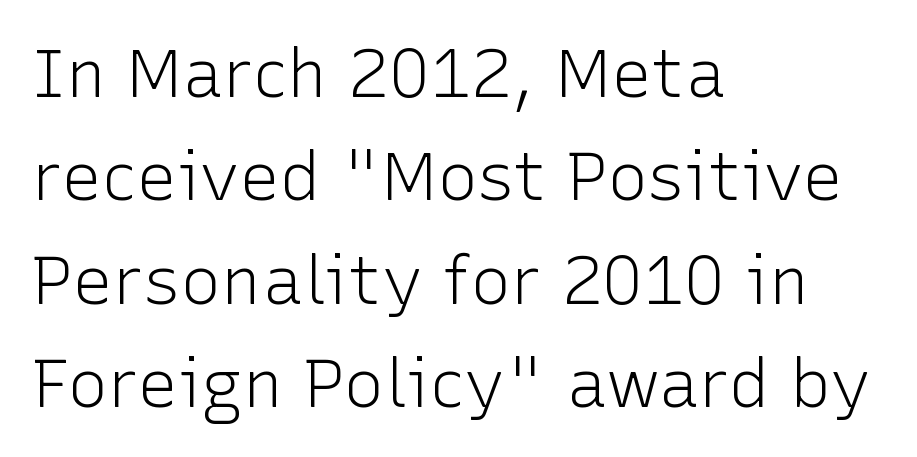
{"serif": "no", "italic": "no", "bold": "no", "weight": "light", "width": "normal", "stroke_contrast": "low", "x_height": "medium", "monospaced": "no", "underline": "no", "align": "left", "line_spacing": "normal", "line_spacing_ratio": 1.52, "letter_spacing": "normal", "letter_spacing_em": 0.0, "glyph_px": 68}
